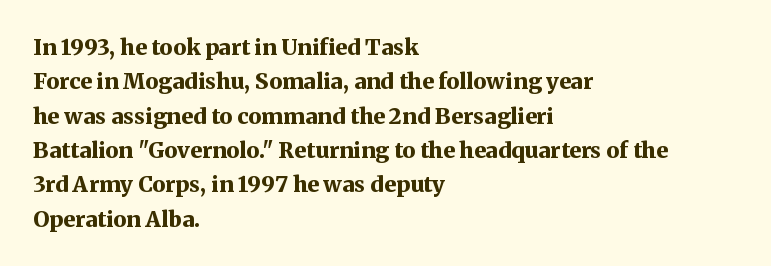
{"italic": "no", "bold": "yes", "underline": "no", "align": "left", "line_spacing": "normal", "line_spacing_ratio": 1.56, "letter_spacing": "normal", "letter_spacing_em": 0.0, "glyph_px": 22}
